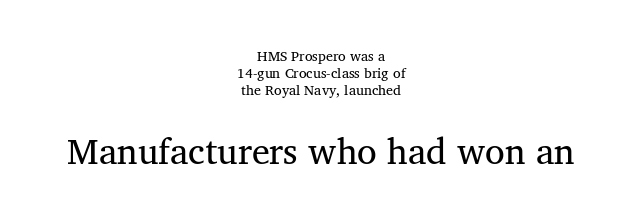
Q: Is the text bold? A: No.
Q: Is the text italic (slanted)? A: No, it is upright.
Q: Is the typeface a serif or a sans-serif typeface? A: Serif.
Q: Is the text underlined? A: No.
Q: How is the paragraph aligned? A: Centered.
Q: Is the spacing between letters normal or unusually wide? A: Normal.
Q: Which block of text is set in a larger size, the first (top) or the second (bottom)? A: The second (bottom) one.
Q: Width (condensed, normal, or wide)? A: Normal.
Q: Stroke contrast? A: Medium.
Q: x-height? A: Medium.
Q: Monospaced? A: No.
